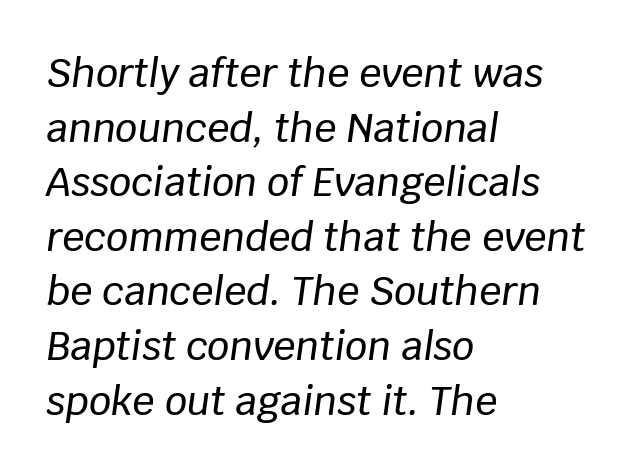
{"italic": "yes", "lean": "right", "slant_degrees": 8, "width": "normal", "stroke_contrast": "low", "x_height": "large", "monospaced": "no", "underline": "no", "align": "left", "line_spacing": "normal", "line_spacing_ratio": 1.4, "letter_spacing": "normal", "letter_spacing_em": 0.0, "glyph_px": 39}
